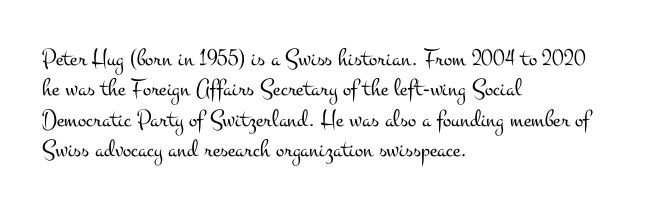
Only glyphs here, with clear space below each row. Leftover space on each line is placed entirely after the last word. The gaps between neighbouring characters are ordinary and unremarkable. A light-to-regular cut is what we see here.
